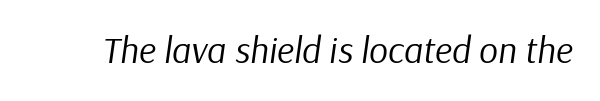
Q: Is the text bold? A: No.
Q: Is the text italic (slanted)? A: Yes, it leans right by about 9 degrees.
Q: Is the text underlined? A: No.
Q: Is the spacing between letters normal or unusually wide? A: Normal.
Q: Width (condensed, normal, or wide)? A: Normal.
Q: Stroke contrast? A: Low.
Q: x-height? A: Medium.
Q: Monospaced? A: No.
